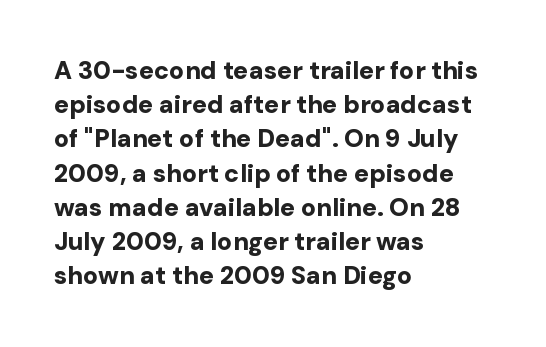
Q: Is the text bold? A: Yes.
Q: Is the text italic (slanted)? A: No, it is upright.
Q: Is the text underlined? A: No.
Q: How is the paragraph aligned? A: Left-aligned.
Q: Is the spacing between letters normal or unusually wide? A: Normal.
Q: Is the spacing between lines tight, normal or loose? A: Normal.
